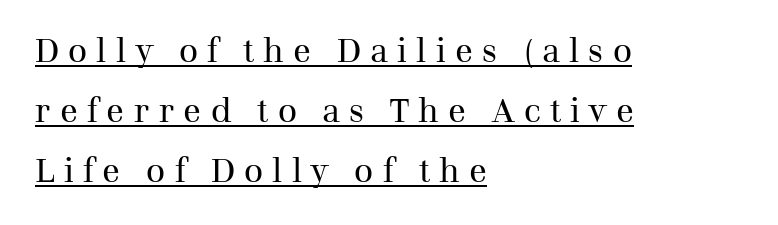
The image shows 33 px regular-weight serif type, upright; set left-aligned, line spacing 1.82x, unusually wide letter spacing (+0.28 em), underlined; medium stroke contrast and a medium x-height.
